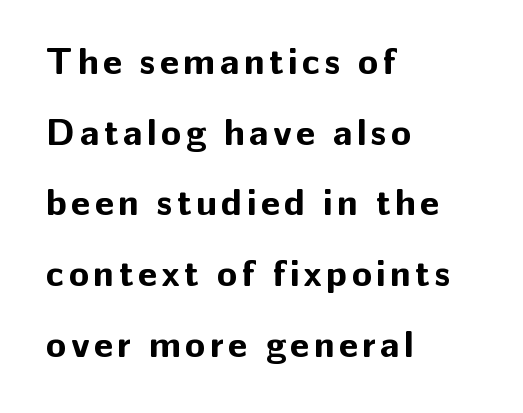
Q: Is the text bold? A: Yes.
Q: Is the text italic (slanted)? A: No, it is upright.
Q: Is the typeface a serif or a sans-serif typeface? A: Sans-serif.
Q: Is the text underlined? A: No.
Q: How is the paragraph aligned? A: Left-aligned.
Q: Is the spacing between lines tight, normal or loose? A: Loose.
Q: Width (condensed, normal, or wide)? A: Normal.
Q: Stroke contrast? A: Low.
Q: x-height? A: Medium.
Q: Monospaced? A: No.
